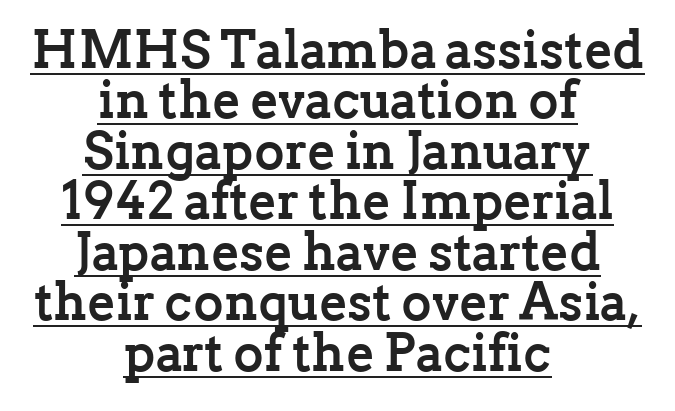
The image shows 52 px semibold serif type, upright; set centered, tight line spacing (0.97x), normal letter spacing, underlined; low stroke contrast and a medium x-height.
